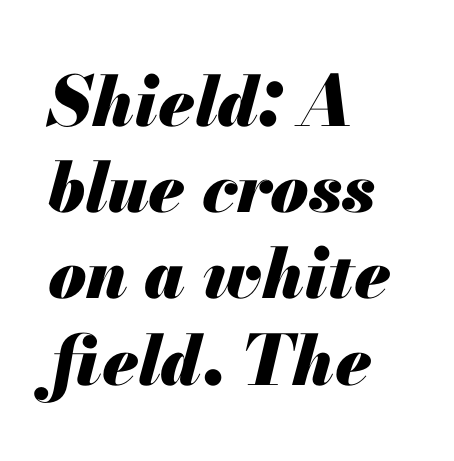
{"italic": "yes", "lean": "right", "slant_degrees": 13, "bold": "yes", "weight": "heavy", "width": "normal", "stroke_contrast": "medium", "x_height": "small", "monospaced": "no", "underline": "no", "align": "left", "line_spacing": "normal", "line_spacing_ratio": 1.25, "letter_spacing": "normal", "letter_spacing_em": 0.0, "glyph_px": 69}
